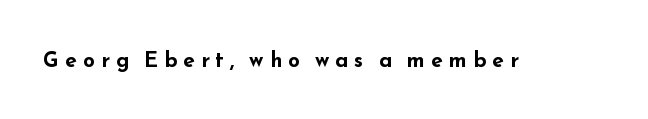
Nobody drew a line under any word here. The lettering holds an erect, upright posture throughout. Is the letter spacing exaggerated? Yes — the characters are pushed far apart. Caption: bold face, heavy strokes.
